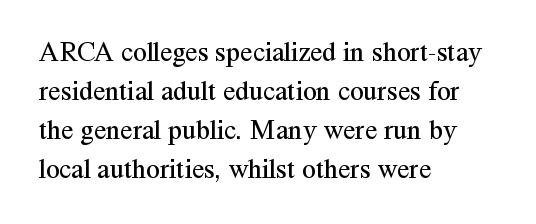
Q: Is the text bold? A: No.
Q: Is the text italic (slanted)? A: No, it is upright.
Q: Is the typeface a serif or a sans-serif typeface? A: Serif.
Q: Is the text underlined? A: No.
Q: How is the paragraph aligned? A: Left-aligned.
Q: Is the spacing between letters normal or unusually wide? A: Normal.
Q: Is the spacing between lines tight, normal or loose? A: Normal.
Q: Width (condensed, normal, or wide)? A: Normal.
Q: Stroke contrast? A: Medium.
Q: x-height? A: Medium.
Q: Monospaced? A: No.
